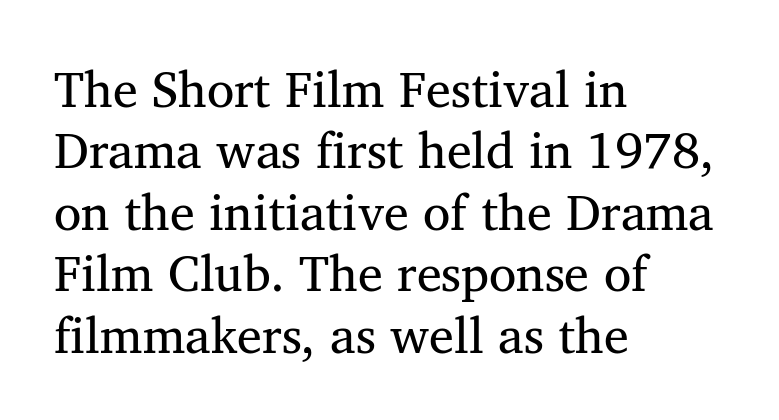
The image shows 50 px regular-weight serif type, upright; set left-aligned, line spacing 1.23x, normal letter spacing, not underlined; medium stroke contrast and a medium x-height.
